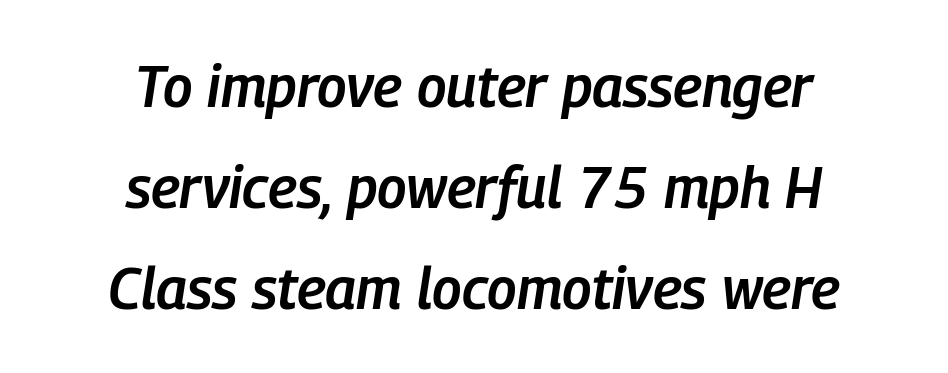
{"italic": "yes", "lean": "right", "slant_degrees": 9, "bold": "semi", "weight": "semibold", "width": "condensed", "stroke_contrast": "low", "x_height": "medium", "monospaced": "no", "underline": "no", "align": "center", "line_spacing_ratio": 1.77, "letter_spacing": "normal", "letter_spacing_em": 0.0, "glyph_px": 57}
